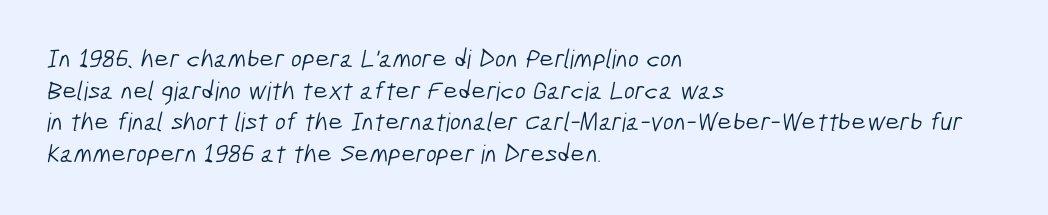
The horizontal fit of the characters is conventional and even. Any mark beneath the type? The region is blank. The passage shown is not bold in any degree. The text block is weighted toward the left margin, trailing off unevenly rightward.
